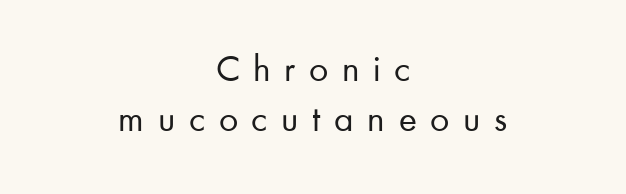
A typesetter would label this face a sans. Normally led — the rows are evenly, conventionally spaced. These lines are rendered in a variable-pitch font. Is the stroke heavy? The answer is a plain regular-or-lighter. The passage shown has open, widely tracked lettering throughout. Typeset on center — no edge is straight.
